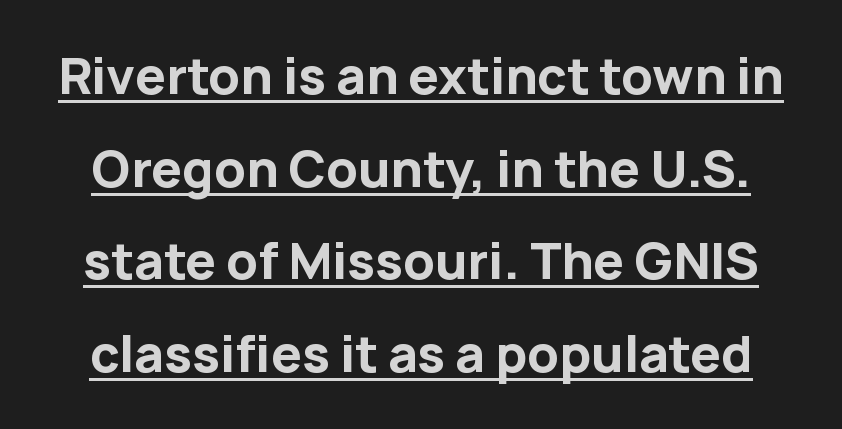
The letters advance in unequal steps, a hallmark of proportional type. The letters carry no serifs — their stems end cleanly without finishing strokes. Every word sits above its own underline. The rendering uses a bold face; every stroke is thick and dark. Italic? Not at all — the glyphs are vertical.
